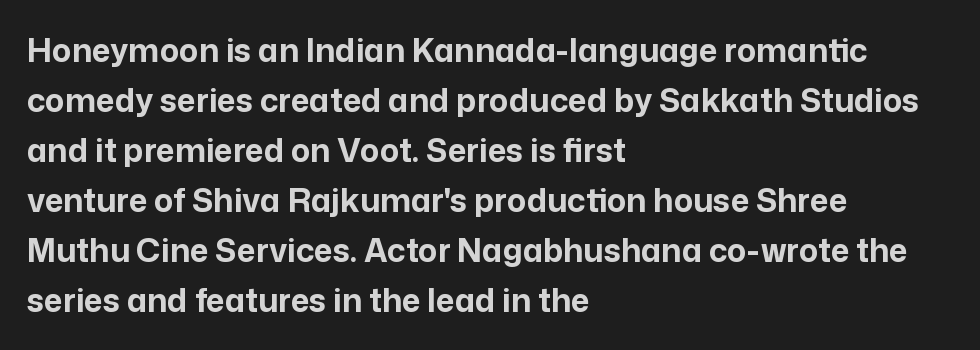
{"serif": "no", "italic": "no", "bold": "yes", "weight": "bold", "width": "normal", "stroke_contrast": "low", "x_height": "medium", "monospaced": "no", "underline": "no", "align": "left", "line_spacing": "normal", "line_spacing_ratio": 1.56, "letter_spacing": "normal", "letter_spacing_em": 0.0, "glyph_px": 32}
